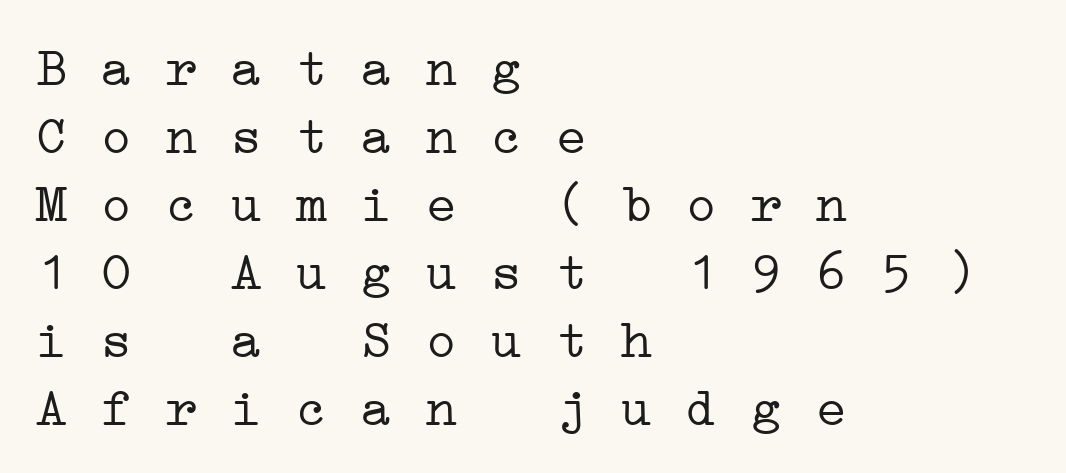
The image shows 54 px light, wide serif type, monospaced; set left-aligned, normal line spacing (1.26x), normal letter spacing, not underlined; low stroke contrast and a medium x-height.
